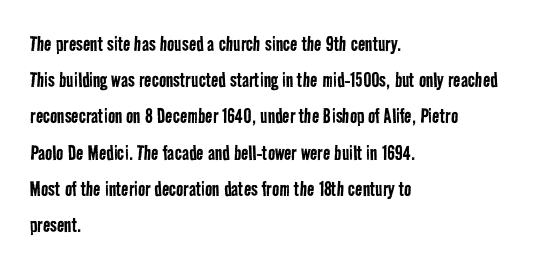
The foot of each line stays bare and open. Between one letter and the next there's only the usual sliver of space. The paragraph shown leans on its left margin. Whoever set this chose a conventional vertical rhythm. The strokes are not fattened; the text isn't bold.
